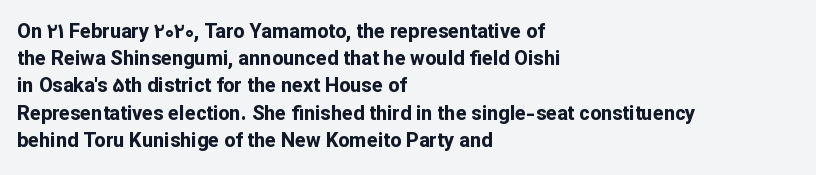
The image shows 20 px bold type, upright; set left-aligned, normal line spacing (1.36x), normal letter spacing, not underlined.
